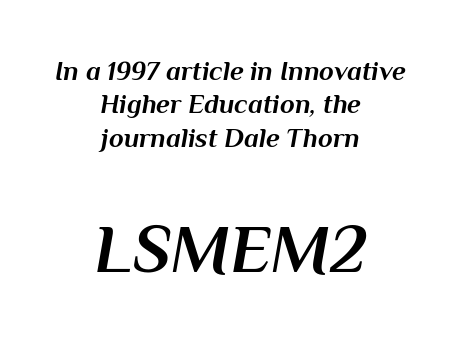
{"italic": "yes", "lean": "right", "slant_degrees": 10, "bold": "yes", "weight": "bold", "width": "normal", "stroke_contrast": "medium", "x_height": "medium", "monospaced": "no", "underline": "no", "align": "center", "line_spacing_ratio": 1.24, "letter_spacing": "normal", "letter_spacing_em": 0.0, "larger_block": "second", "size_ratio": 2.52, "glyph_px": 68}
